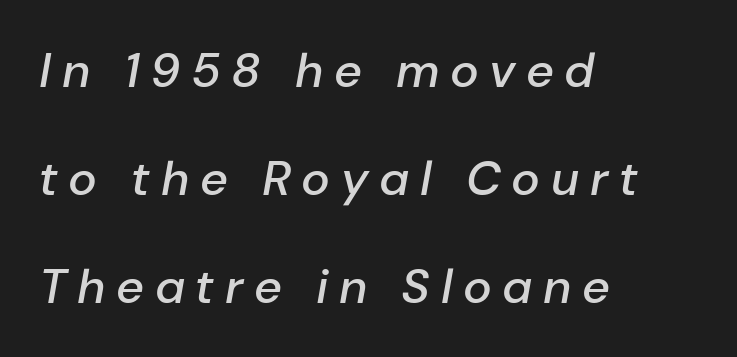
Is there much room between lines? Yes — plenty of vertical air separates them. This rendering uses left alignment, leaving the right contour irregular. Descenders are the only things crossing below the line. The letters advance in unequal steps, a hallmark of proportional type. This is oblique type, the kind used for emphasis or titles. Semibold letterforms, between regular and bold.
